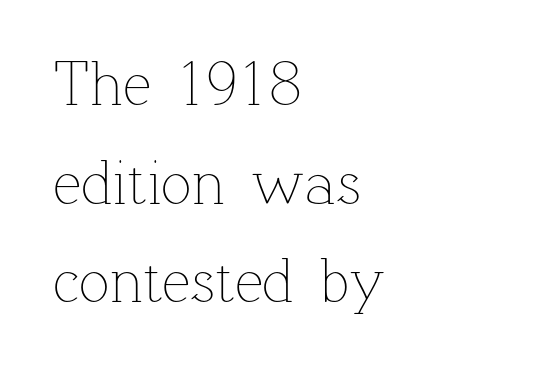
Q: Is the text bold? A: No.
Q: Is the text italic (slanted)? A: No, it is upright.
Q: Is the text underlined? A: No.
Q: How is the paragraph aligned? A: Left-aligned.
Q: Is the spacing between letters normal or unusually wide? A: Normal.
Q: Is the spacing between lines tight, normal or loose? A: Normal.
Q: Width (condensed, normal, or wide)? A: Normal.
Q: Stroke contrast? A: Low.
Q: x-height? A: Medium.
Q: Monospaced? A: No.
